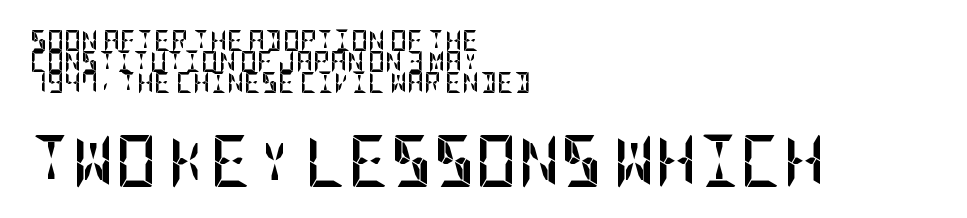
Q: Is the text bold? A: Yes.
Q: Is the text italic (slanted)? A: No, it is upright.
Q: Is the typeface a serif or a sans-serif typeface? A: Sans-serif.
Q: Is the text underlined? A: No.
Q: How is the paragraph aligned? A: Left-aligned.
Q: Is the spacing between letters normal or unusually wide? A: Normal.
Q: Is the spacing between lines tight, normal or loose? A: Tight.
Q: Which block of text is set in a larger size, the first (top) or the second (bottom)? A: The second (bottom) one.
Q: Width (condensed, normal, or wide)? A: Condensed.
Q: Stroke contrast? A: Low.
Q: x-height? A: Large.
